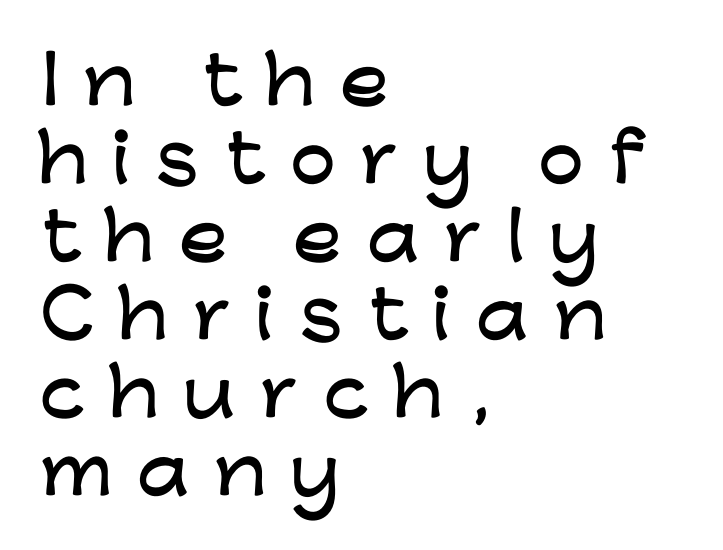
The image shows 65 px wide sans-serif type, upright; set left-aligned, line spacing 1.2x, unusually wide letter spacing (+0.38 em), not underlined; low stroke contrast and a medium x-height.
